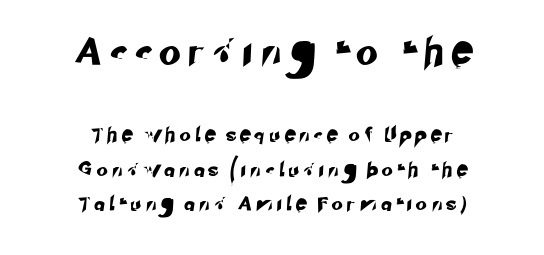
The image shows 27 px text type; set centered, loose line spacing (2.47x), unusually wide letter spacing (+0.42 em), not underlined; the first (top) block is 1.93x larger.
